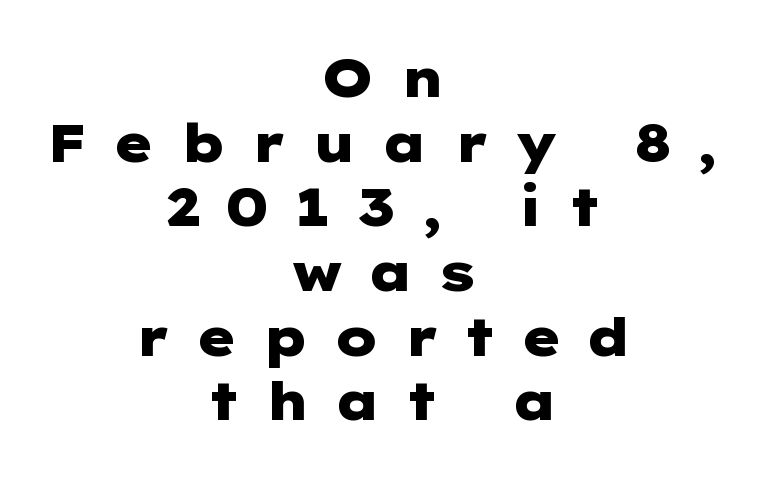
Caption: bold face, heavy strokes. This sample uses an upright cut, with every glyph sitting square on the baseline. The lines in this sample share a center point and differ in where they start and stop. Only glyphs here, with clear space below each row. Honestly, the letter spacing is so wide it's the main thing you notice.
